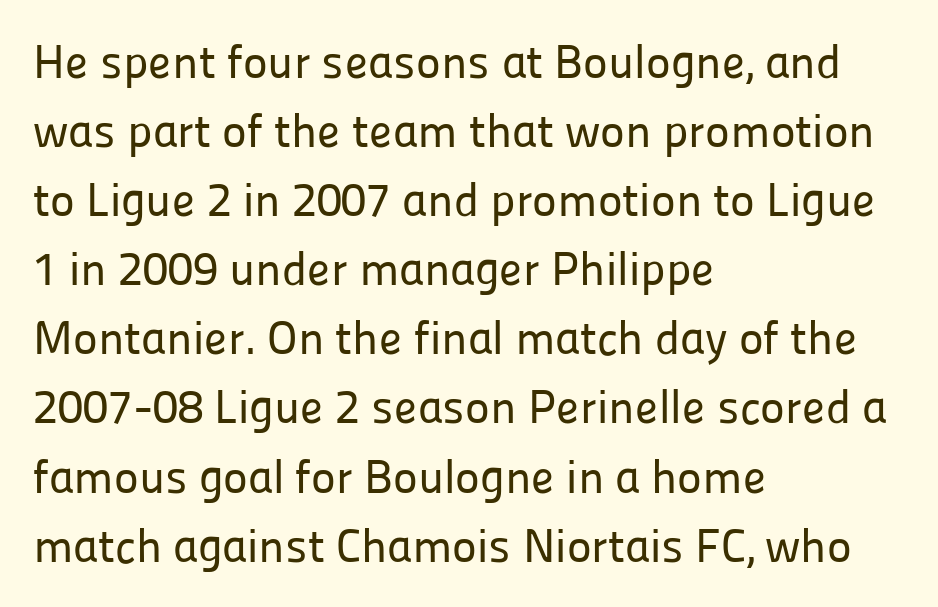
{"serif": "no", "italic": "no", "width": "normal", "stroke_contrast": "low", "x_height": "medium", "monospaced": "no", "underline": "no", "align": "left", "line_spacing": "normal", "line_spacing_ratio": 1.47, "letter_spacing": "normal", "letter_spacing_em": 0.0, "glyph_px": 47}
